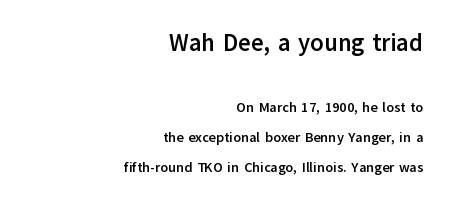
Character size in the leading block exceeds that of the trailing block. Notice how the passage keeps a crisp vertical edge on the right only. The foot of each line stays bare and open. Stroke thickness is high; the sample reads as a true bold. The specimen reads as upright at a glance.
